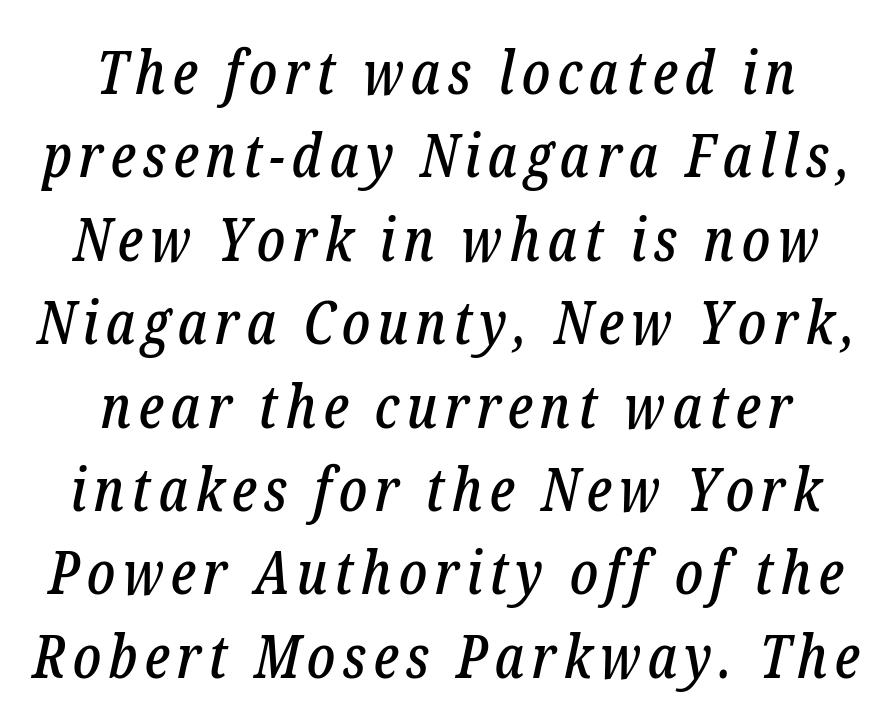
Is this a sans? No — the strokes have serifs. Slanted lettering throughout. Is this a fixed-width face? No — the glyphs have proportional, varying widths. Vertically, the passage feels balanced, rows spaced as you'd expect.
